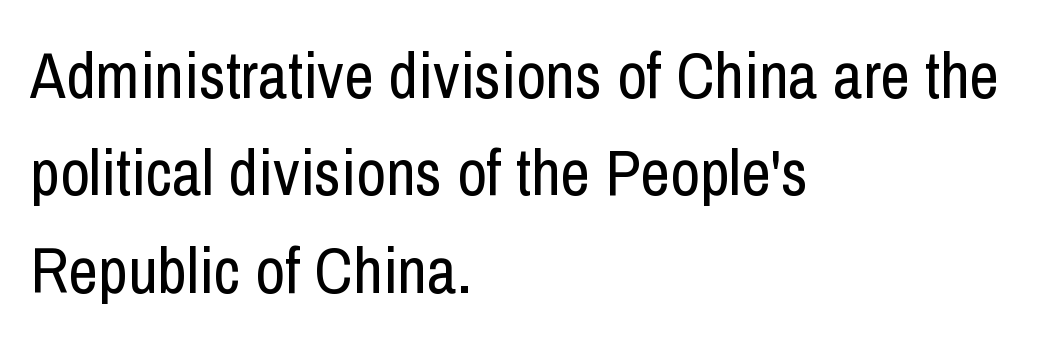
Proportional: the letters do not fall into vertical columns. Words appear dense and cohesive because spacing is normal. A clean baseline with only descenders dipping below it. Each new line begins a customary step beneath the previous one. A typesetter would mark this as roman, not italic.
